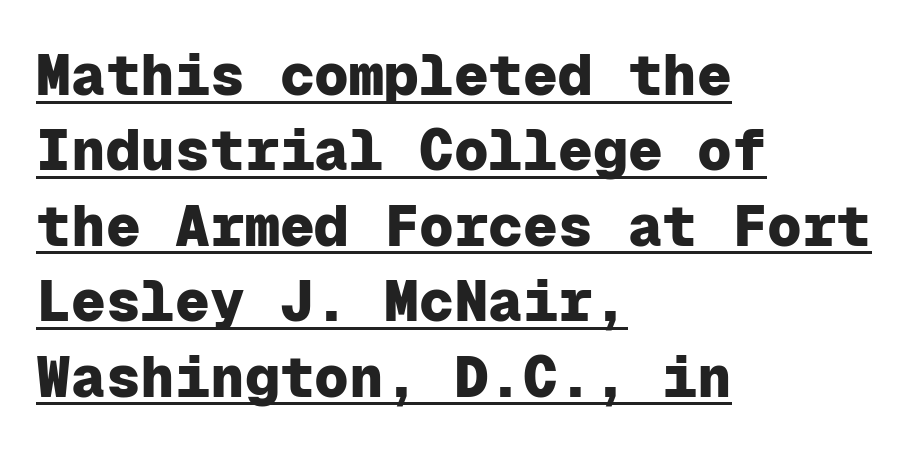
{"serif": "no", "italic": "no", "bold": "yes", "weight": "heavy", "width": "normal", "stroke_contrast": "low", "x_height": "medium", "monospaced": "yes", "underline": "yes", "align": "left", "line_spacing": "normal", "line_spacing_ratio": 1.3, "letter_spacing": "normal", "letter_spacing_em": 0.0, "glyph_px": 58}
